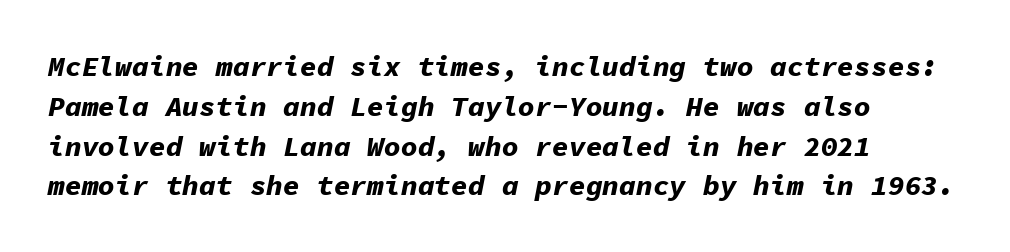
The image shows 28 px bold type, italic (leaning right), monospaced; set normal line spacing (1.42x), normal letter spacing, not underlined; low stroke contrast and a medium x-height.
